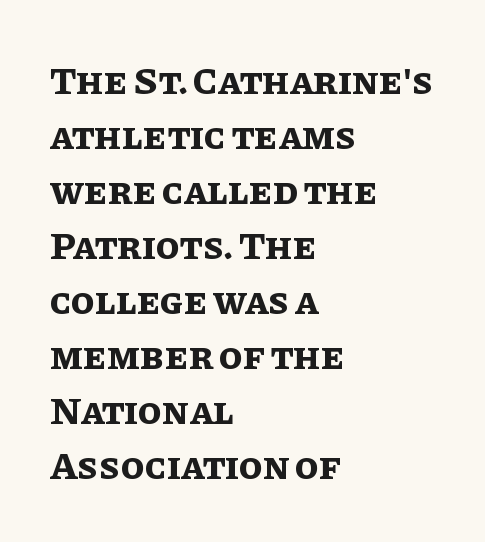
The gap between lines stays unmarked. The text block is weighted toward the left margin, trailing off unevenly rightward. Spacing between characters is what you'd get straight out of the box. The font's upright variant was chosen for this text. Heft: maximum for text — a bold.
